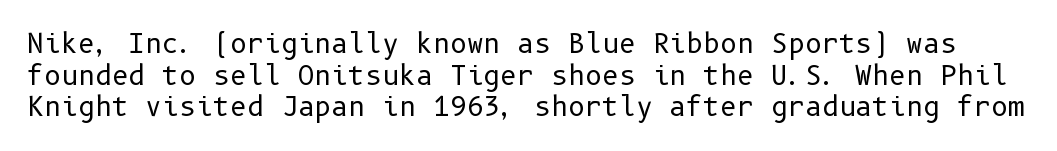
The image shows 26 px text type, upright; set line spacing 1.22x, normal letter spacing, not underlined.
